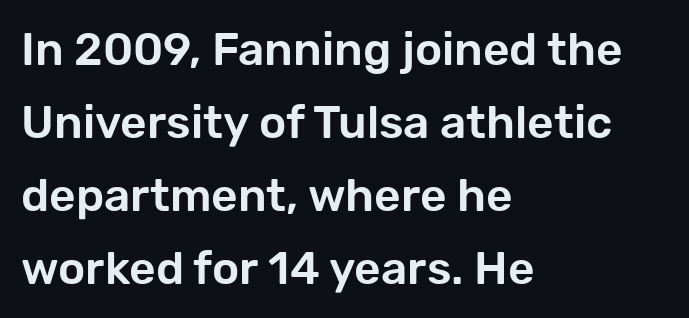
The image shows 46 px sans-serif type, upright; set left-aligned, normal line spacing (1.59x), normal letter spacing, not underlined; low stroke contrast and a medium x-height.
